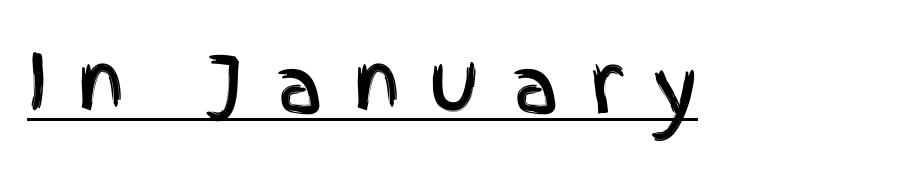
{"serif": "no", "italic": "no", "width": "condensed", "x_height": "large", "monospaced": "no", "underline": "yes", "letter_spacing": "wide", "letter_spacing_em": 0.37, "glyph_px": 77}
